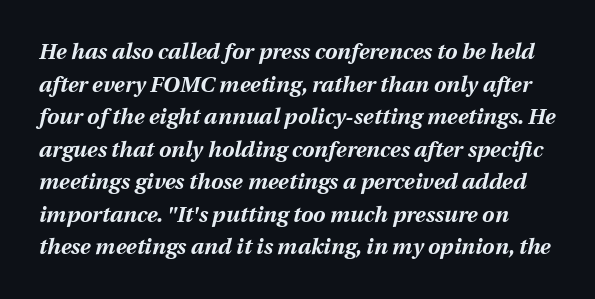
The image shows 22 px bold type, italic (leaning right); set normal line spacing (1.48x), normal letter spacing, not underlined.
